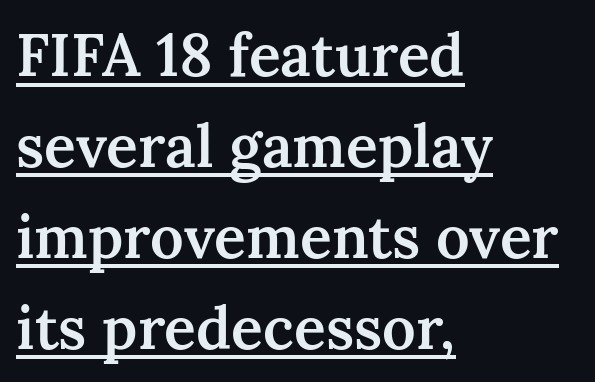
The image shows 59 px semibold serif type, upright; set left-aligned, normal line spacing (1.54x), normal letter spacing, underlined; medium stroke contrast and a medium x-height.
